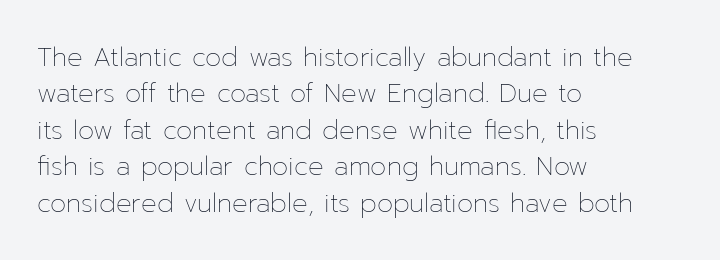
Short and long lines alike share a common starting point at left. The typeface has the unassuming heft of standard copy or less. Is the letter spacing exaggerated? No — it looks like the ordinary default. Has an underline been added? It has not. Posture: vertical.
